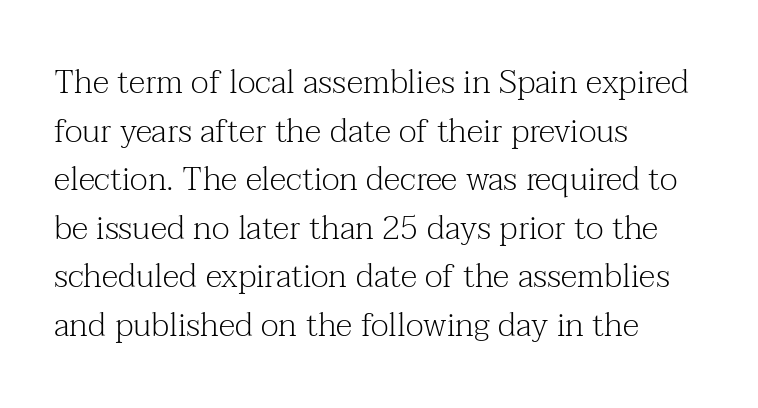
What's the leading like? Ordinary, nothing unusual. Style check: upright. Has an underline been added? It has not. No chunkiness to these letters — they're not bold. The font family rendered here belongs to the serif group.
